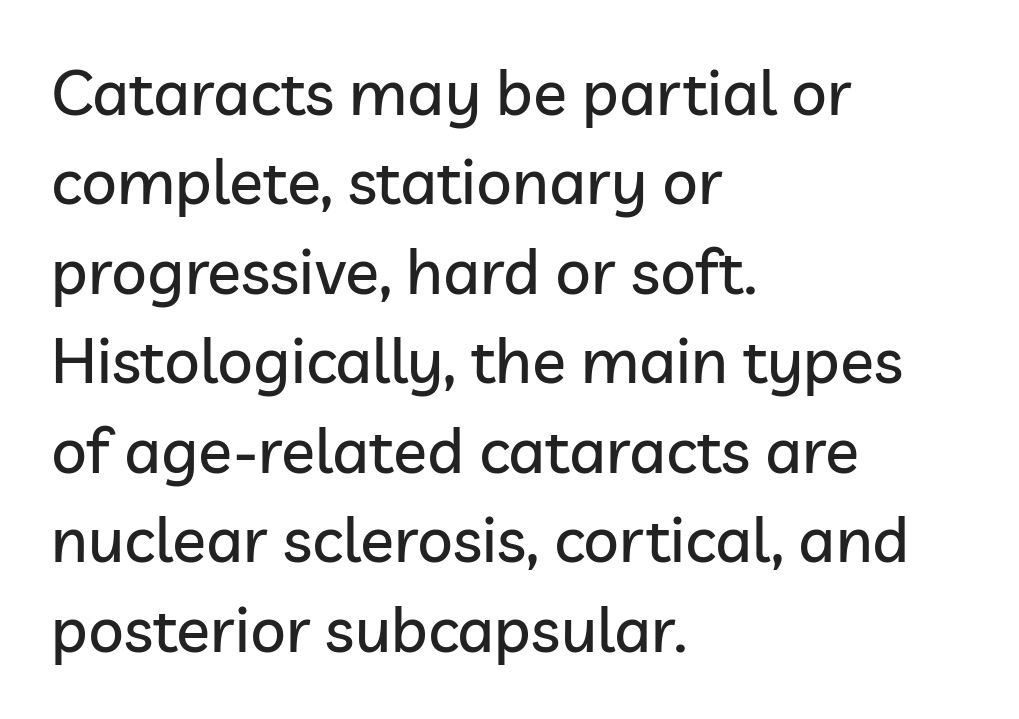
The image shows 63 px sans-serif type, upright; set left-aligned, normal line spacing (1.42x), normal letter spacing, not underlined; low stroke contrast and a medium x-height.
